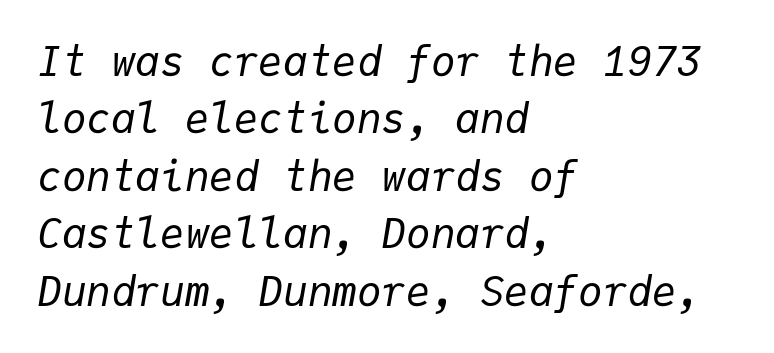
These lines stack with their left ends in a neat column. The type is set solid horizontally, with unmodified tracking. Italic: yes, the glyphs are oblique. Each row of text sits above clean, open space. The typesetting does not lean heavy: it is not bold.
